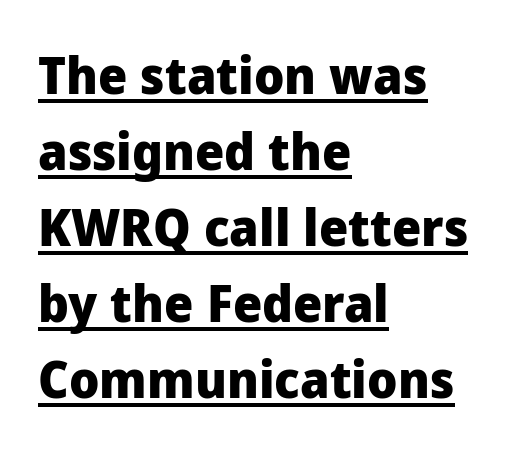
The image shows 52 px heavy sans-serif type, upright; set left-aligned, normal line spacing (1.46x), normal letter spacing, underlined; low stroke contrast and a medium x-height.
